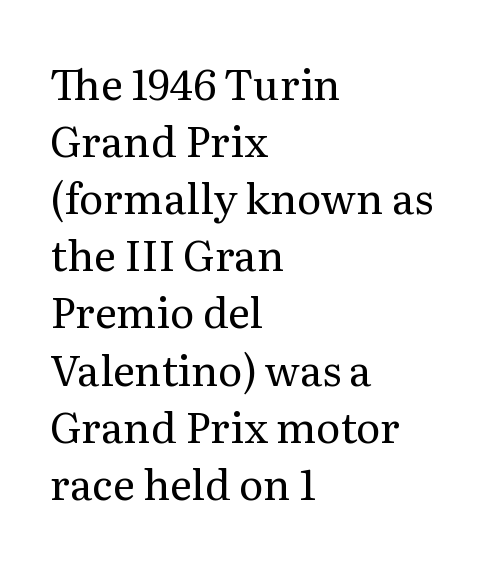
The image shows 42 px regular-weight serif type, upright; set left-aligned, normal line spacing (1.36x), normal letter spacing, not underlined; medium stroke contrast and a medium x-height.
